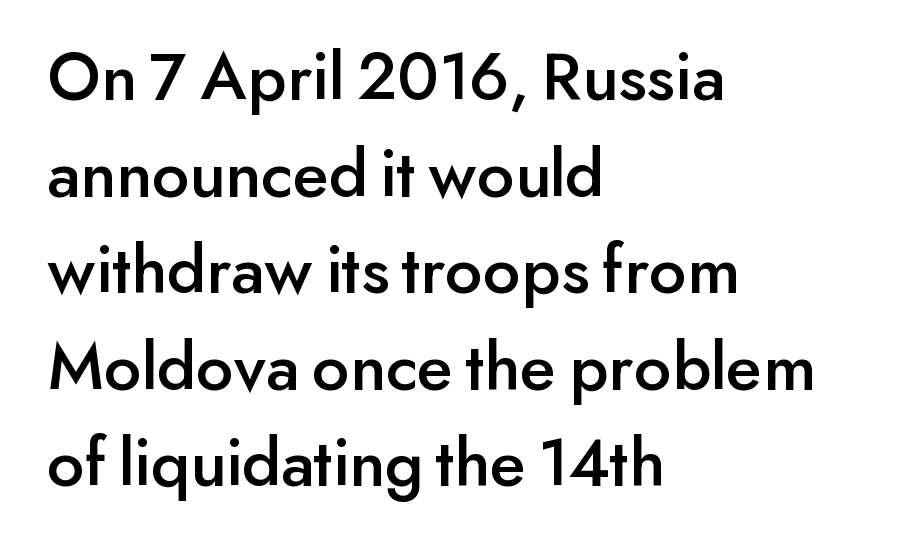
Q: Is the text italic (slanted)? A: No, it is upright.
Q: Is the typeface a serif or a sans-serif typeface? A: Sans-serif.
Q: Is the text underlined? A: No.
Q: How is the paragraph aligned? A: Left-aligned.
Q: Is the spacing between letters normal or unusually wide? A: Normal.
Q: Is the spacing between lines tight, normal or loose? A: Normal.
Q: Width (condensed, normal, or wide)? A: Normal.
Q: Stroke contrast? A: Low.
Q: x-height? A: Small.
Q: Monospaced? A: No.
